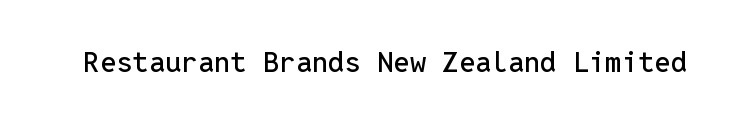
Q: Is the text italic (slanted)? A: No, it is upright.
Q: Is the typeface a serif or a sans-serif typeface? A: Sans-serif.
Q: Is the text underlined? A: No.
Q: Is the spacing between letters normal or unusually wide? A: Normal.
Q: Width (condensed, normal, or wide)? A: Normal.
Q: Stroke contrast? A: Low.
Q: x-height? A: Medium.
Q: Monospaced? A: Yes.
